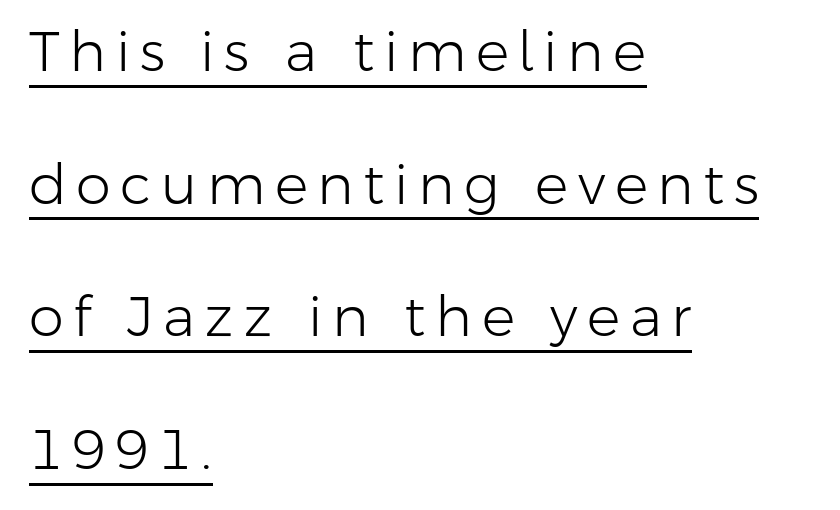
This is not heavy type; no bold has been used. The font's upright variant was chosen for this text. Underlining? Definitely there. The passage shown is typeset with a sans-serif family. The block of text is sparse from top to bottom, with ample space between rows. The lines are quadded left.
